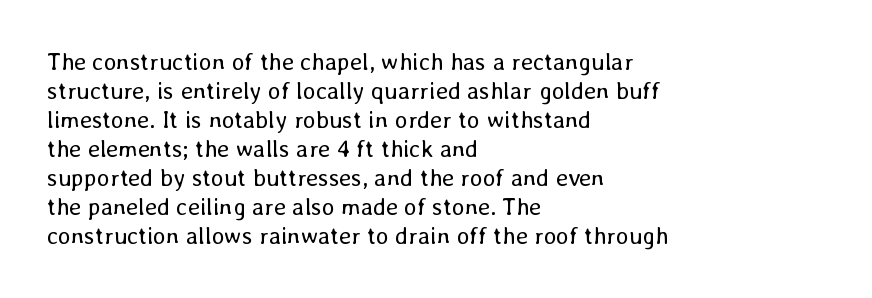
{"italic": "no", "bold": "no", "underline": "no", "align": "left", "line_spacing_ratio": 1.21, "letter_spacing": "normal", "letter_spacing_em": 0.0, "glyph_px": 24}
